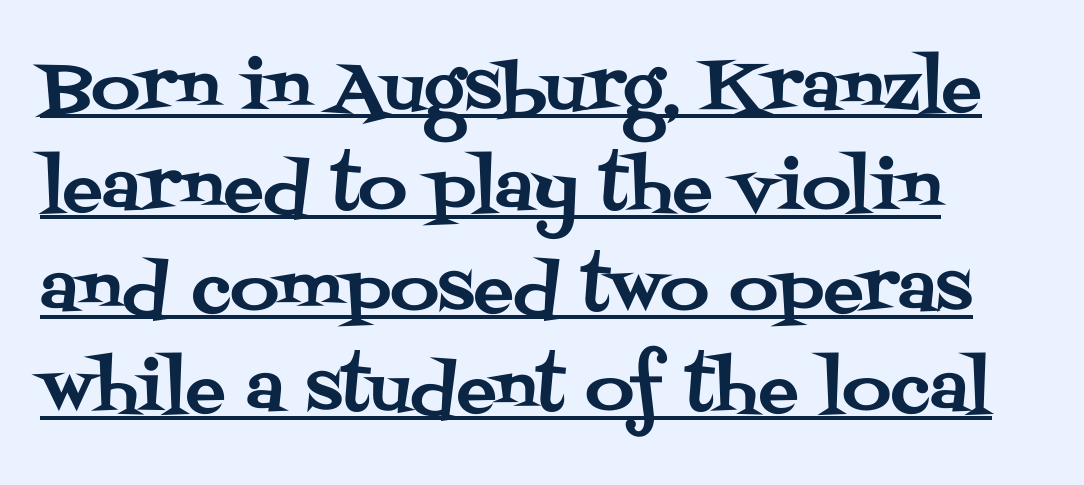
Q: Is the text italic (slanted)? A: No, it is upright.
Q: Is the typeface a serif or a sans-serif typeface? A: Serif.
Q: Is the text underlined? A: Yes.
Q: How is the paragraph aligned? A: Left-aligned.
Q: Is the spacing between letters normal or unusually wide? A: Normal.
Q: Is the spacing between lines tight, normal or loose? A: Normal.
Q: Width (condensed, normal, or wide)? A: Normal.
Q: Stroke contrast? A: Medium.
Q: x-height? A: Large.
Q: Monospaced? A: No.
